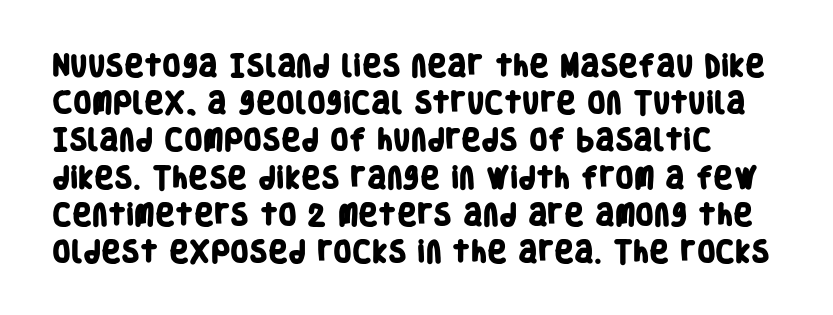
Each glyph is drawn with heavy, bold strokes. The lines sit at an ordinary, default distance from one another. Glyph-to-glyph distance matches everyday printed text. The zone under the glyphs is completely vacant.
